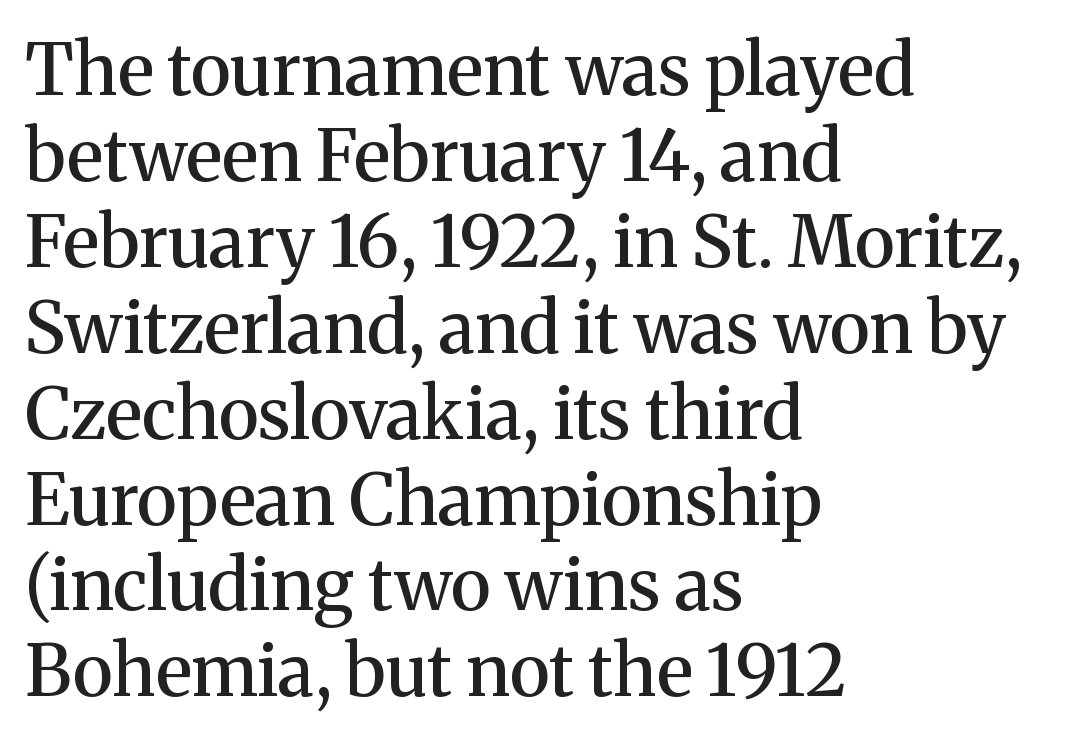
The image shows 71 px semibold serif type, upright; set left-aligned, line spacing 1.21x, normal letter spacing, not underlined; medium stroke contrast and a medium x-height.
